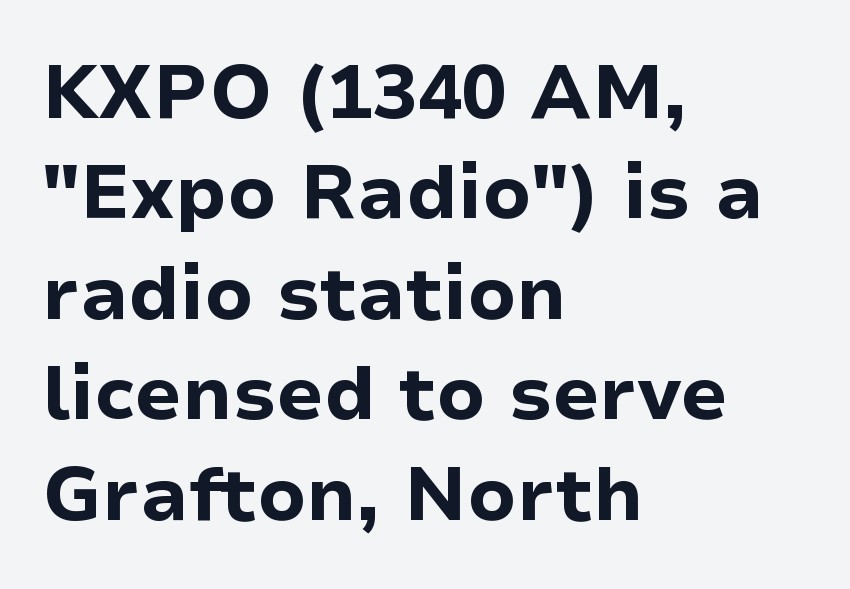
The image shows 75 px bold sans-serif type, upright; set left-aligned, normal line spacing (1.34x), normal letter spacing, not underlined; low stroke contrast and a medium x-height.
